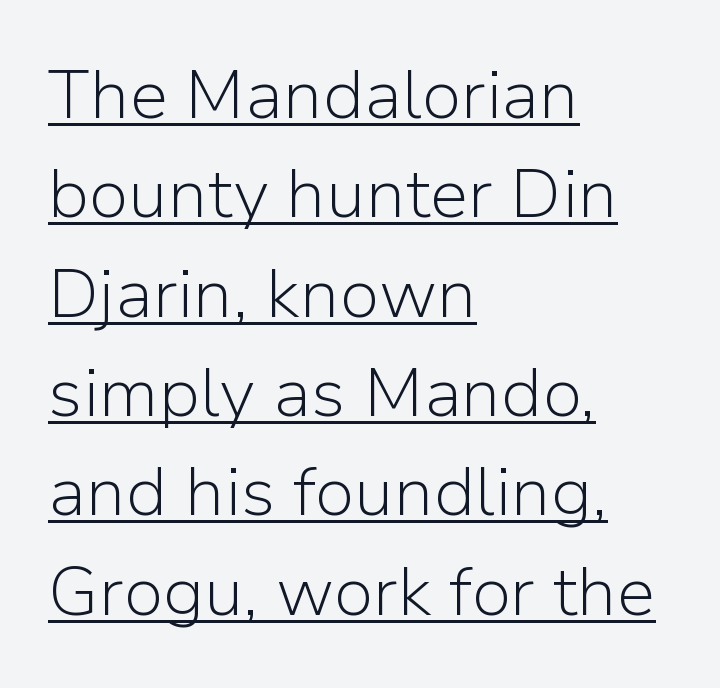
Q: Is the text bold? A: No.
Q: Is the text italic (slanted)? A: No, it is upright.
Q: Is the typeface a serif or a sans-serif typeface? A: Sans-serif.
Q: Is the text underlined? A: Yes.
Q: How is the paragraph aligned? A: Left-aligned.
Q: Is the spacing between letters normal or unusually wide? A: Normal.
Q: Is the spacing between lines tight, normal or loose? A: Normal.
Q: Width (condensed, normal, or wide)? A: Normal.
Q: Stroke contrast? A: Low.
Q: x-height? A: Medium.
Q: Monospaced? A: No.
